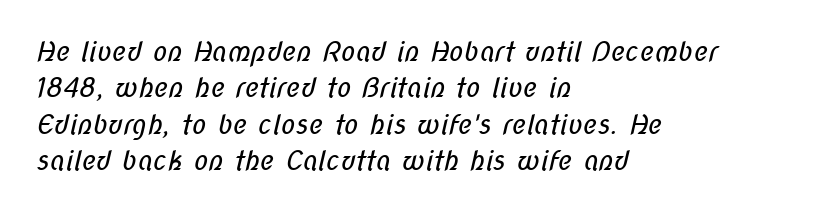
The image shows 27 px text type; set left-aligned, normal line spacing (1.35x), normal letter spacing, not underlined.
